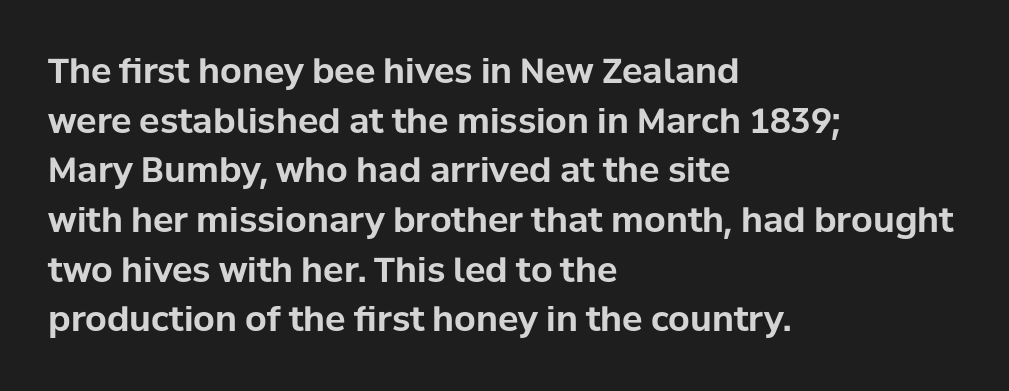
The image shows 34 px bold sans-serif type, upright; set left-aligned, normal line spacing (1.46x), normal letter spacing, not underlined; low stroke contrast and a medium x-height.
